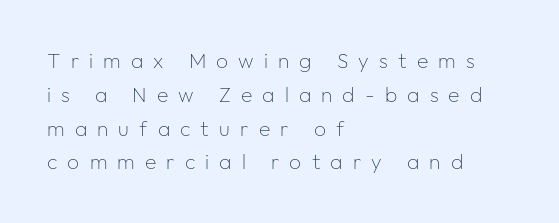
{"italic": "no", "bold": "no", "underline": "no", "align": "left", "line_spacing": "normal", "line_spacing_ratio": 1.61, "letter_spacing": "wide", "letter_spacing_em": 0.48, "glyph_px": 21}
